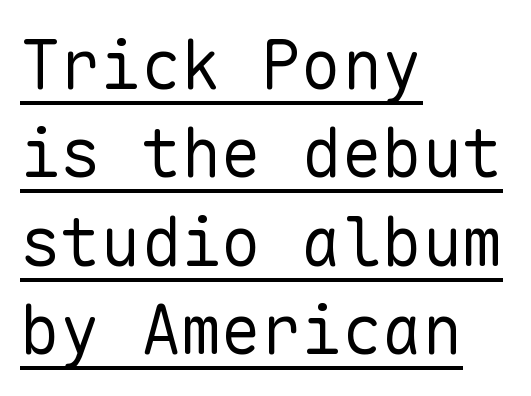
{"serif": "no", "italic": "no", "bold": "no", "weight": "regular", "width": "normal", "stroke_contrast": "low", "x_height": "medium", "monospaced": "yes", "underline": "yes", "align": "left", "line_spacing": "normal", "line_spacing_ratio": 1.32, "letter_spacing": "normal", "letter_spacing_em": 0.0, "glyph_px": 67}
